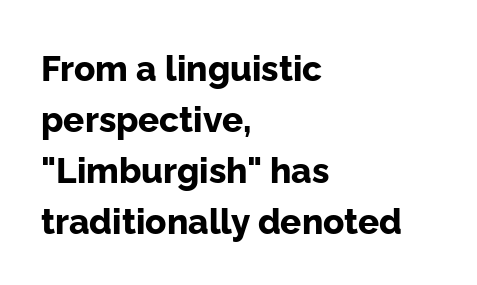
{"serif": "no", "italic": "no", "bold": "yes", "weight": "bold", "width": "normal", "stroke_contrast": "low", "x_height": "medium", "monospaced": "no", "underline": "no", "align": "left", "line_spacing": "normal", "line_spacing_ratio": 1.46, "letter_spacing": "normal", "letter_spacing_em": 0.0, "glyph_px": 35}
